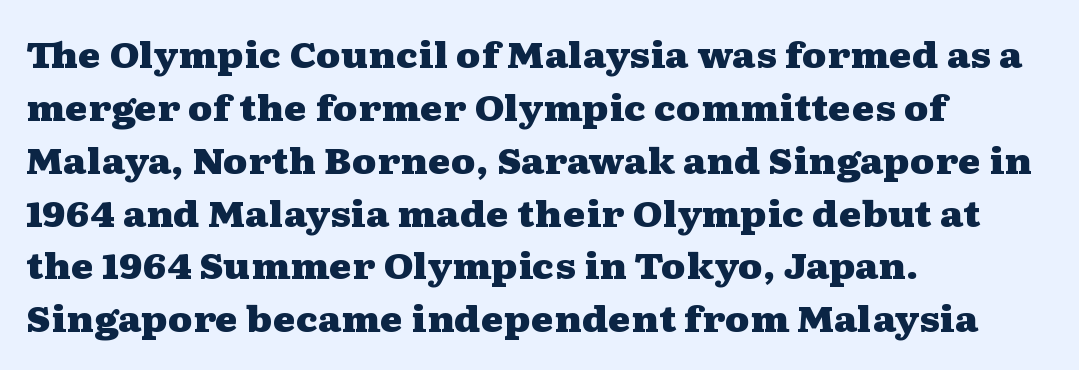
Q: Is the text bold? A: Yes.
Q: Is the text italic (slanted)? A: No, it is upright.
Q: Is the typeface a serif or a sans-serif typeface? A: Serif.
Q: Is the text underlined? A: No.
Q: How is the paragraph aligned? A: Left-aligned.
Q: Is the spacing between letters normal or unusually wide? A: Normal.
Q: Is the spacing between lines tight, normal or loose? A: Normal.
Q: Width (condensed, normal, or wide)? A: Wide.
Q: Stroke contrast? A: Medium.
Q: x-height? A: Medium.
Q: Monospaced? A: No.
